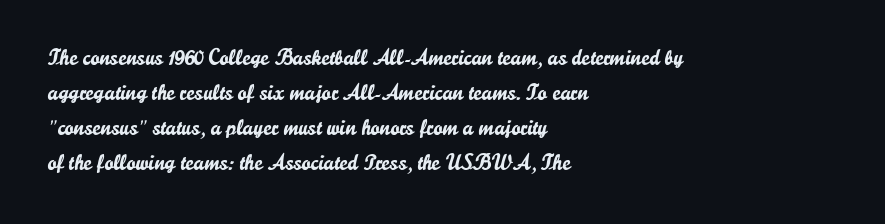
The vertical gap from one line to the next is medium. The ragged edge is on the right, which tells us the setting is flush left. Look at the tracking — it's just the regular setting, nothing added. Only glyphs here, with clear space below each row.
